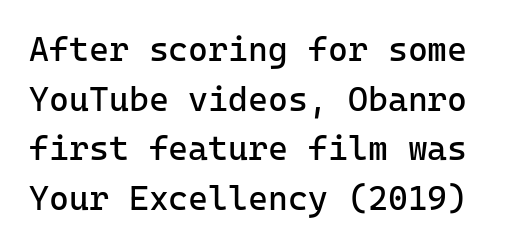
{"serif": "no", "italic": "no", "bold": "no", "weight": "regular", "width": "normal", "stroke_contrast": "low", "x_height": "medium", "monospaced": "yes", "underline": "no", "line_spacing": "normal", "line_spacing_ratio": 1.46, "letter_spacing": "normal", "letter_spacing_em": 0.0, "glyph_px": 34}
